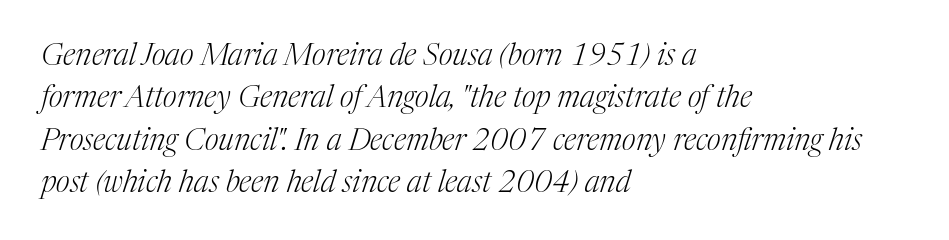
Q: Is the text bold? A: No.
Q: Is the text italic (slanted)? A: Yes, it leans right by about 17 degrees.
Q: Is the typeface a serif or a sans-serif typeface? A: Serif.
Q: Is the text underlined? A: No.
Q: How is the paragraph aligned? A: Left-aligned.
Q: Is the spacing between letters normal or unusually wide? A: Normal.
Q: Is the spacing between lines tight, normal or loose? A: Normal.
Q: Width (condensed, normal, or wide)? A: Normal.
Q: Stroke contrast? A: Medium.
Q: x-height? A: Medium.
Q: Monospaced? A: No.
